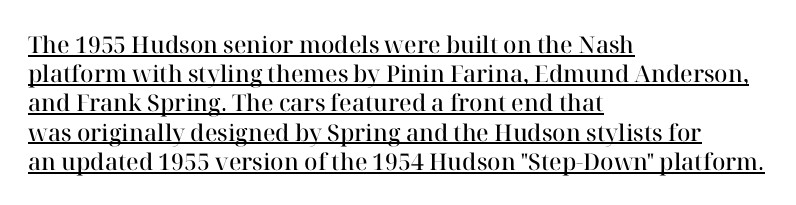
The image shows 23 px text type, upright; set left-aligned, normal line spacing (1.27x), normal letter spacing, underlined.
